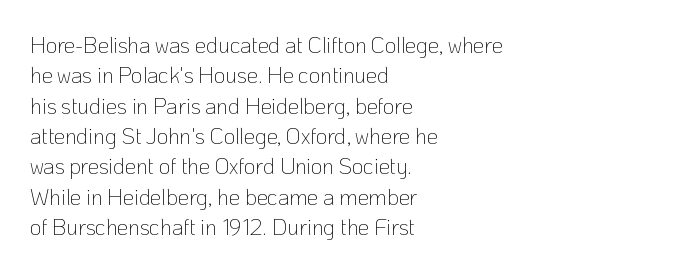
{"italic": "no", "bold": "no", "underline": "no", "align": "left", "line_spacing": "normal", "line_spacing_ratio": 1.38, "letter_spacing": "normal", "letter_spacing_em": 0.0, "glyph_px": 22}
